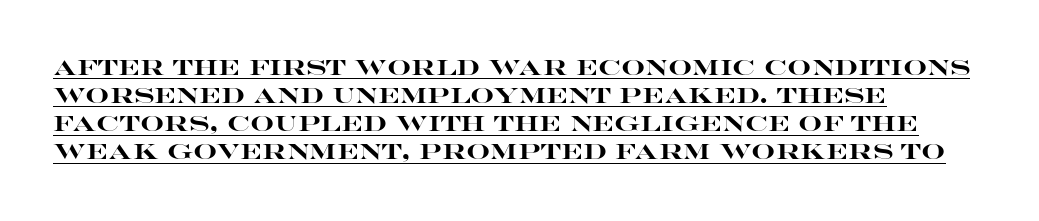
Which margin do the lines hug? The left one — the right edge is uneven. Style check: upright. I'd describe the lettering as bold — thick and assertive. The leading is moderate, giving the passage an even texture.
